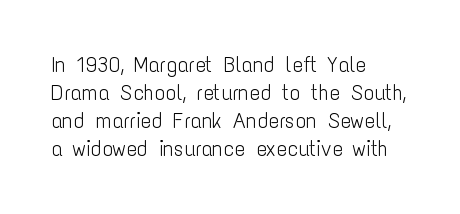
Q: Is the text bold? A: No.
Q: Is the text italic (slanted)? A: No, it is upright.
Q: Is the text underlined? A: No.
Q: How is the paragraph aligned? A: Left-aligned.
Q: Is the spacing between letters normal or unusually wide? A: Normal.
Q: Is the spacing between lines tight, normal or loose? A: Normal.
